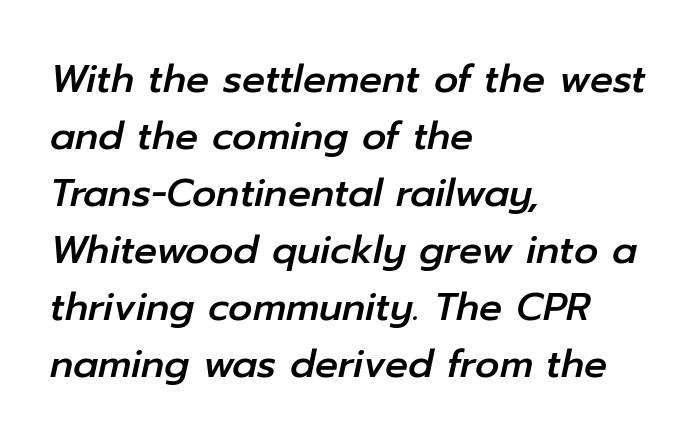
Character widths vary here, with narrow letters taking less room than wide ones. Caption: multi-line text, flush left, ragged right. Normally led — the rows are evenly, conventionally spaced. This sample uses an oblique cut, with every glyph tilted off the vertical.
